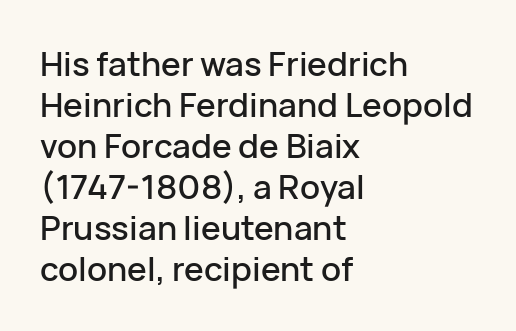
The glyphs in this specimen are sans serif. A typesetter would call this proportional, since set widths differ per character. Every character sits straight up, as roman type does. A student would call this left alignment; a typographer would say flush left, rag right.
